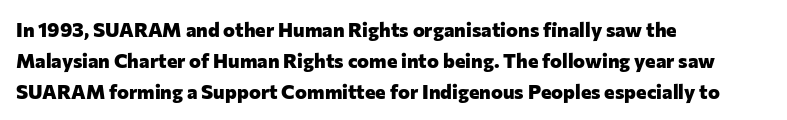
A student would call this left alignment; a typographer would say flush left, rag right. Any mark beneath the type? The region is blank. A dark, heavy texture on the line: the type is bold. The leading is moderate, giving the passage an even texture. The gaps between neighbouring characters are ordinary and unremarkable. The axis of the letterforms is exactly vertical.
